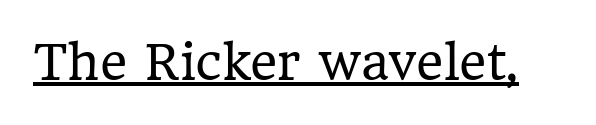
The image shows 47 px regular-weight serif type, upright; set normal letter spacing, underlined; low stroke contrast and a medium x-height.
